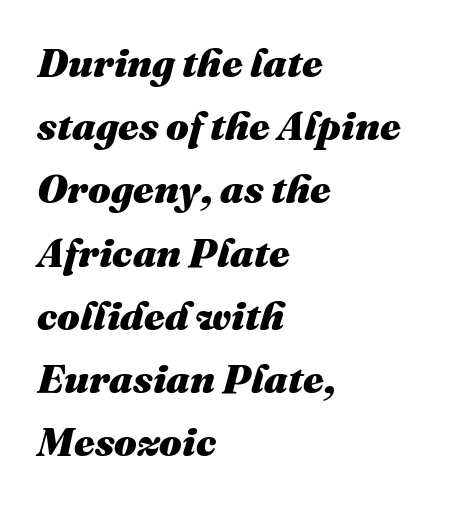
Q: Is the text bold? A: Yes.
Q: Is the text italic (slanted)? A: Yes, it leans right by about 16 degrees.
Q: Is the text underlined? A: No.
Q: How is the paragraph aligned? A: Left-aligned.
Q: Is the spacing between letters normal or unusually wide? A: Normal.
Q: Is the spacing between lines tight, normal or loose? A: Normal.
Q: Width (condensed, normal, or wide)? A: Normal.
Q: Stroke contrast? A: Medium.
Q: x-height? A: Medium.
Q: Monospaced? A: No.
